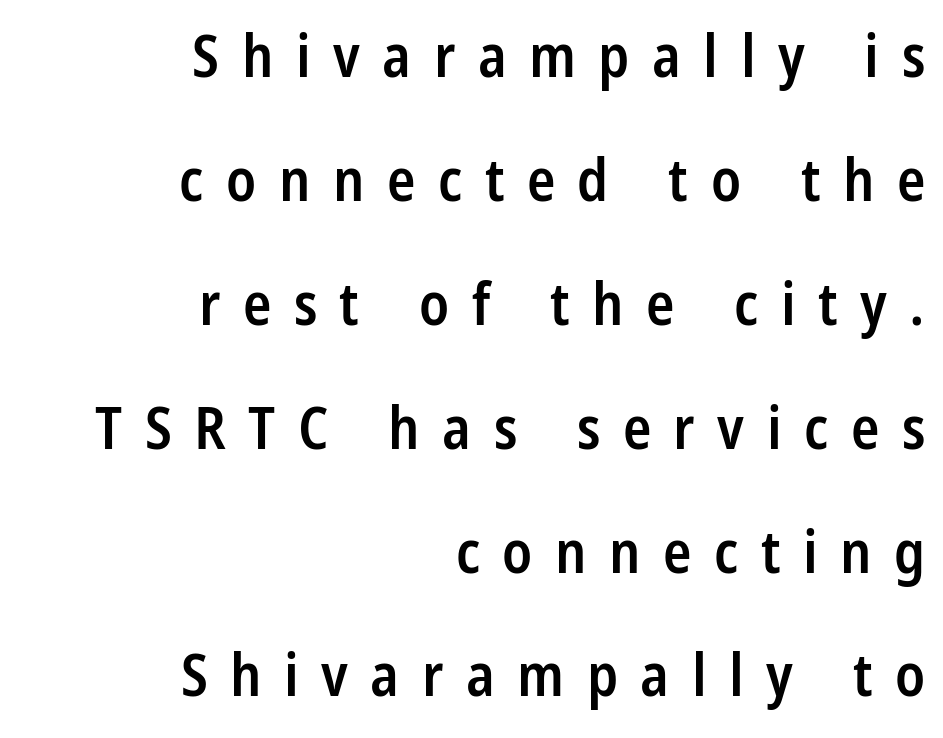
The image shows 59 px semibold, condensed sans-serif type, upright; set right-aligned, loose line spacing (2.1x), unusually wide letter spacing (+0.38 em), not underlined; low stroke contrast and a large x-height.
